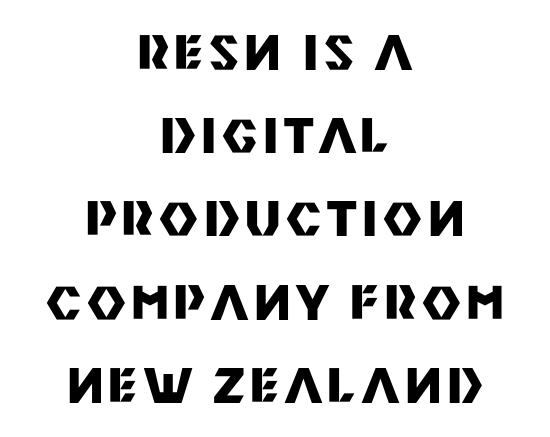
The image shows 47 px heavy sans-serif type, upright; set centered, line spacing 1.77x, not underlined; medium stroke contrast and a large x-height.
